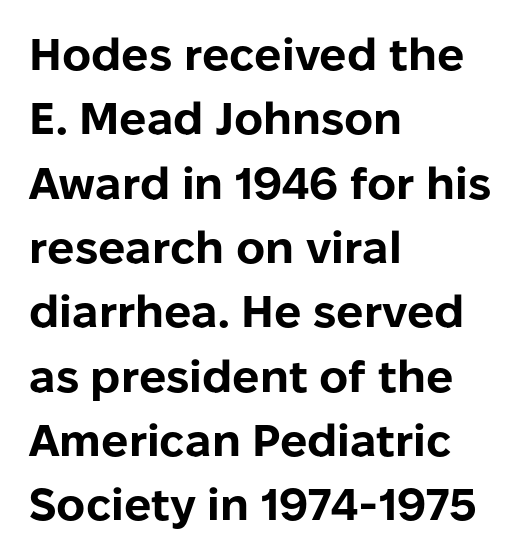
Q: Is the text bold? A: Yes.
Q: Is the text italic (slanted)? A: No, it is upright.
Q: Is the typeface a serif or a sans-serif typeface? A: Sans-serif.
Q: Is the text underlined? A: No.
Q: How is the paragraph aligned? A: Left-aligned.
Q: Is the spacing between letters normal or unusually wide? A: Normal.
Q: Is the spacing between lines tight, normal or loose? A: Normal.
Q: Width (condensed, normal, or wide)? A: Normal.
Q: Stroke contrast? A: Low.
Q: x-height? A: Medium.
Q: Monospaced? A: No.
